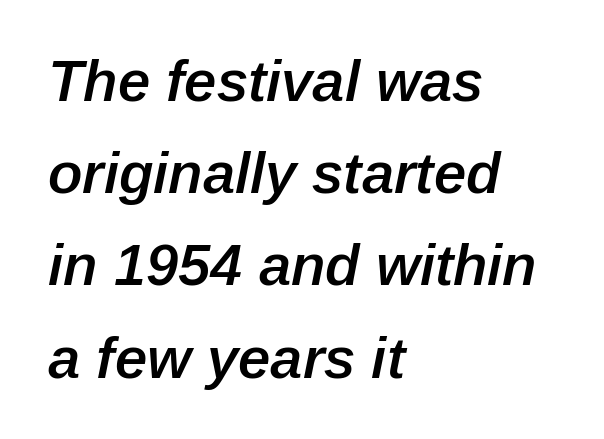
Q: Is the text bold? A: Semi-bold.
Q: Is the text italic (slanted)? A: Yes, it leans right by about 12 degrees.
Q: Is the text underlined? A: No.
Q: How is the paragraph aligned? A: Left-aligned.
Q: Is the spacing between letters normal or unusually wide? A: Normal.
Q: Is the spacing between lines tight, normal or loose? A: Normal.
Q: Width (condensed, normal, or wide)? A: Normal.
Q: Stroke contrast? A: Low.
Q: x-height? A: Medium.
Q: Monospaced? A: No.
